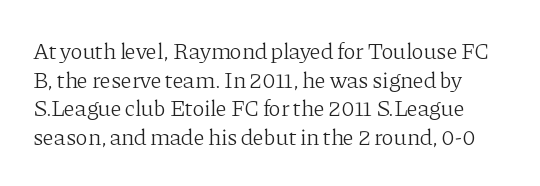
The image shows 23 px text type, upright; set line spacing 1.24x, normal letter spacing, not underlined.
